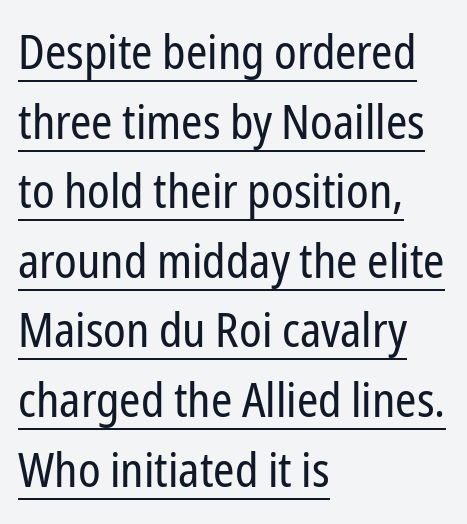
The image shows 48 px regular-weight, condensed sans-serif type, upright; set left-aligned, normal line spacing (1.45x), normal letter spacing, underlined; low stroke contrast and a medium x-height.
